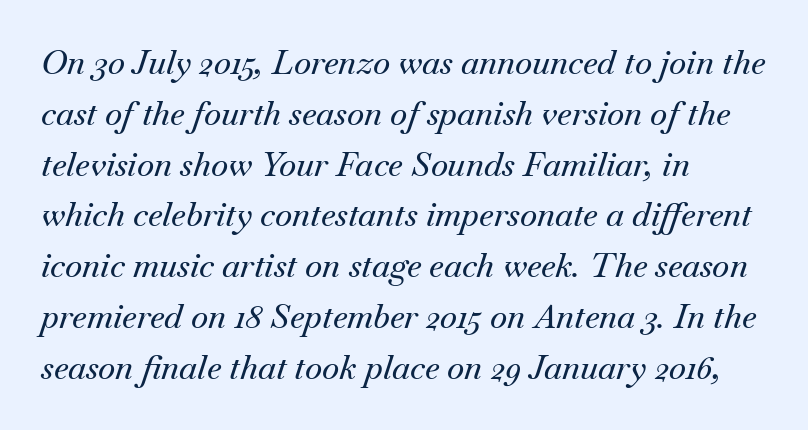
Q: Is the text italic (slanted)? A: Yes, it leans right by about 18 degrees.
Q: Is the typeface a serif or a sans-serif typeface? A: Serif.
Q: Is the text underlined? A: No.
Q: How is the paragraph aligned? A: Left-aligned.
Q: Is the spacing between letters normal or unusually wide? A: Normal.
Q: Is the spacing between lines tight, normal or loose? A: Normal.
Q: Width (condensed, normal, or wide)? A: Normal.
Q: Stroke contrast? A: Medium.
Q: x-height? A: Small.
Q: Monospaced? A: No.
